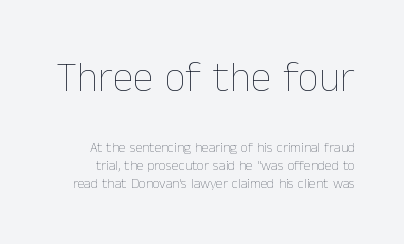
Unmarked baselines from the first word to the last. Letter spacing: default. Each new line begins a customary step beneath the previous one. Do the characters align in a grid? No, the font is proportional. Every character sits straight up, as roman type does. Type size steps down from the first block to the second.
